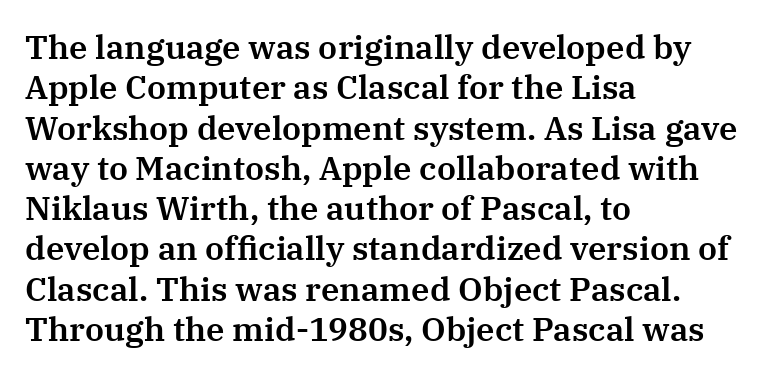
The image shows 33 px serif type, upright; set left-aligned, line spacing 1.22x, normal letter spacing, not underlined; medium stroke contrast and a medium x-height.
